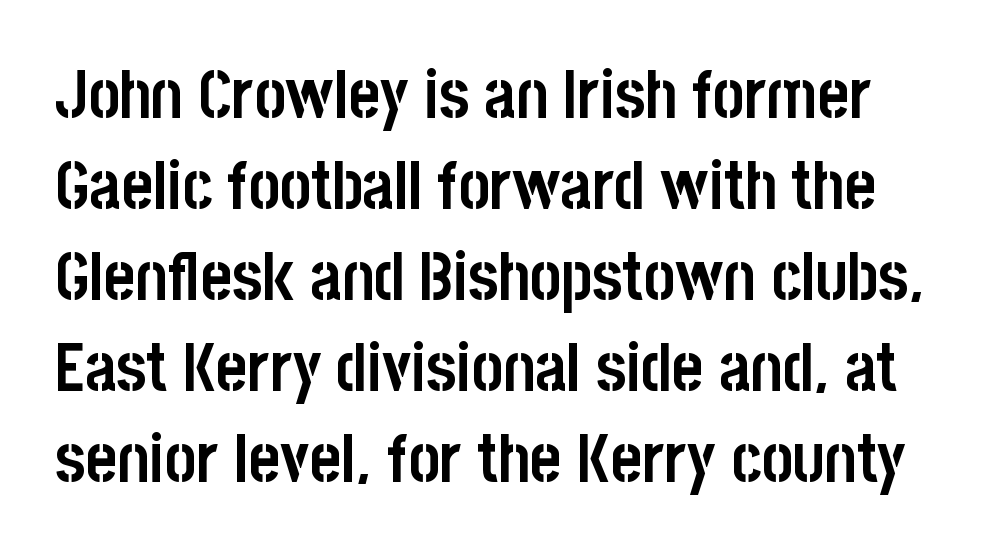
The image shows 67 px semibold, condensed sans-serif type, upright; set normal line spacing (1.36x), normal letter spacing, not underlined; low stroke contrast and a large x-height.
